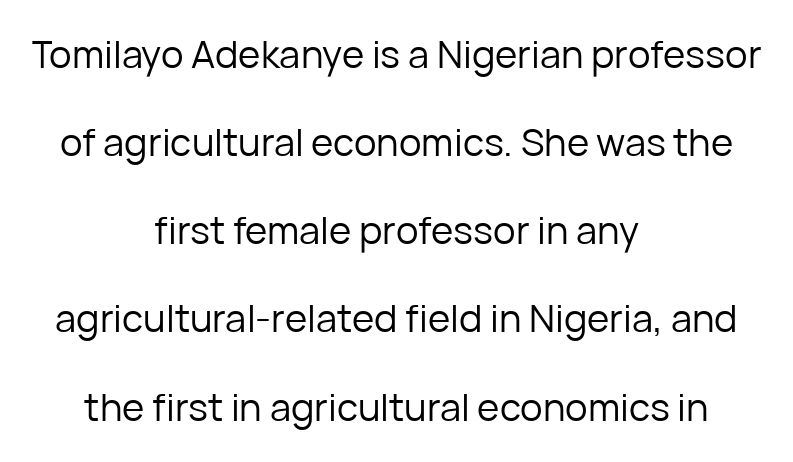
This is not heavy type; no bold has been used. Beneath every word, the page is bare. The passage shown has conventional tracking throughout. The typesetter chose a symmetrical, centered arrangement here. Note the varied advance widths — an 'i' is clearly narrower than an 'm'. The lines are spread far apart with generous leading.
